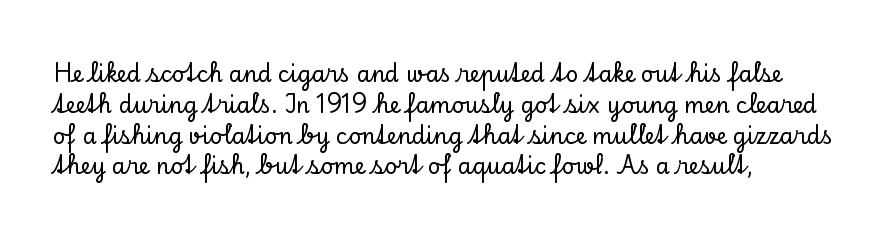
{"italic": "no", "underline": "no", "align": "left", "line_spacing": "normal", "line_spacing_ratio": 1.4, "letter_spacing": "normal", "letter_spacing_em": 0.0, "glyph_px": 22}
